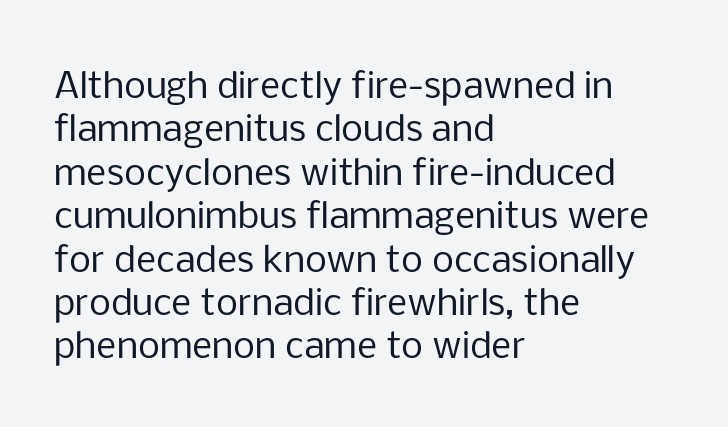
Q: Is the text bold? A: No.
Q: Is the text italic (slanted)? A: No, it is upright.
Q: Is the typeface a serif or a sans-serif typeface? A: Sans-serif.
Q: Is the text underlined? A: No.
Q: How is the paragraph aligned? A: Left-aligned.
Q: Is the spacing between letters normal or unusually wide? A: Normal.
Q: Width (condensed, normal, or wide)? A: Normal.
Q: Stroke contrast? A: Low.
Q: x-height? A: Medium.
Q: Monospaced? A: No.
